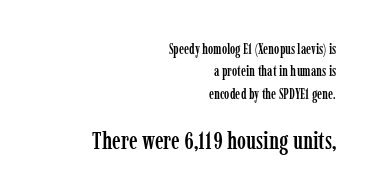
Q: Is the text italic (slanted)? A: No, it is upright.
Q: Is the text underlined? A: No.
Q: How is the paragraph aligned? A: Right-aligned.
Q: Is the spacing between letters normal or unusually wide? A: Normal.
Q: Is the spacing between lines tight, normal or loose? A: Normal.
Q: Which block of text is set in a larger size, the first (top) or the second (bottom)? A: The second (bottom) one.
